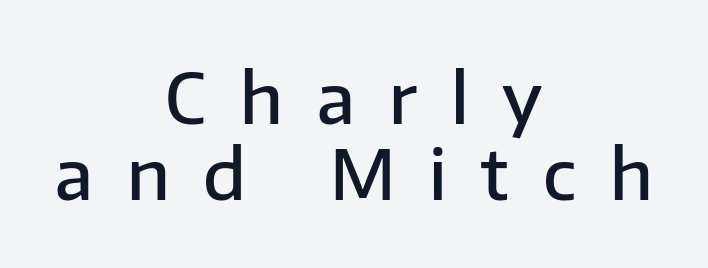
Q: Is the text bold? A: Semi-bold.
Q: Is the text italic (slanted)? A: No, it is upright.
Q: Is the typeface a serif or a sans-serif typeface? A: Sans-serif.
Q: Is the text underlined? A: No.
Q: How is the paragraph aligned? A: Centered.
Q: Is the spacing between letters normal or unusually wide? A: Unusually wide.
Q: Is the spacing between lines tight, normal or loose? A: Tight.
Q: Width (condensed, normal, or wide)? A: Normal.
Q: Stroke contrast? A: Low.
Q: x-height? A: Medium.
Q: Monospaced? A: No.
